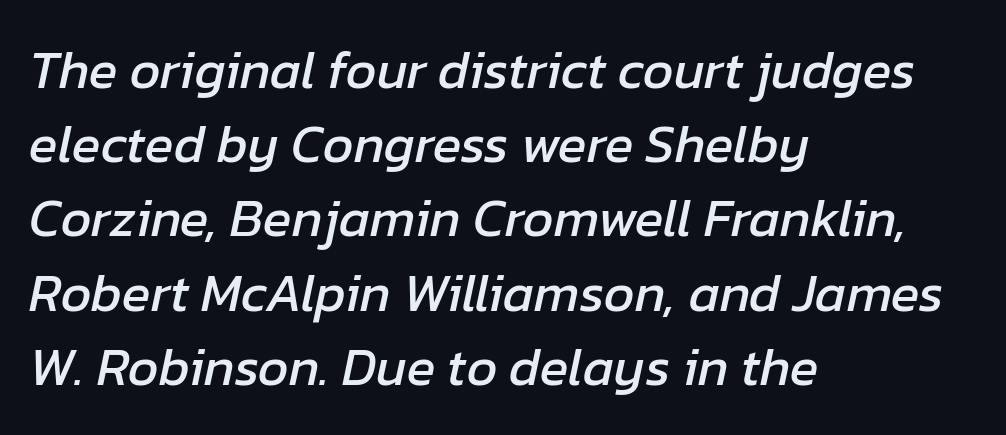
The image shows 53 px text type, italic (leaning right); set left-aligned, normal line spacing (1.4x), normal letter spacing, not underlined; low stroke contrast and a medium x-height.
